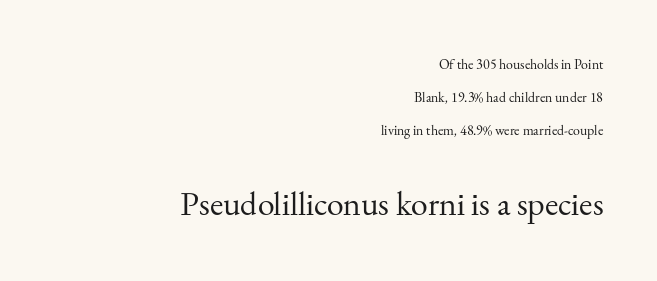
Q: Is the text bold? A: No.
Q: Is the text italic (slanted)? A: No, it is upright.
Q: Is the typeface a serif or a sans-serif typeface? A: Serif.
Q: Is the text underlined? A: No.
Q: How is the paragraph aligned? A: Right-aligned.
Q: Is the spacing between letters normal or unusually wide? A: Normal.
Q: Is the spacing between lines tight, normal or loose? A: Loose.
Q: Which block of text is set in a larger size, the first (top) or the second (bottom)? A: The second (bottom) one.
Q: Width (condensed, normal, or wide)? A: Normal.
Q: Stroke contrast? A: Medium.
Q: x-height? A: Small.
Q: Monospaced? A: No.
